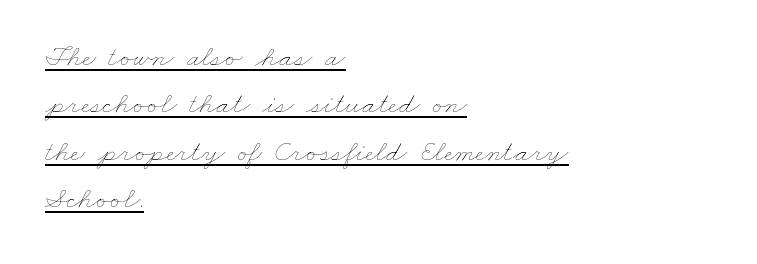
Observe the ordinary spacing: letters are neighbours, not strangers. A baseline rule has been typeset under these characters. Does the copy run flush right? No — it runs flush left. Looks like regular typesetting: each glyph gets only the width it needs. Regular leading.
